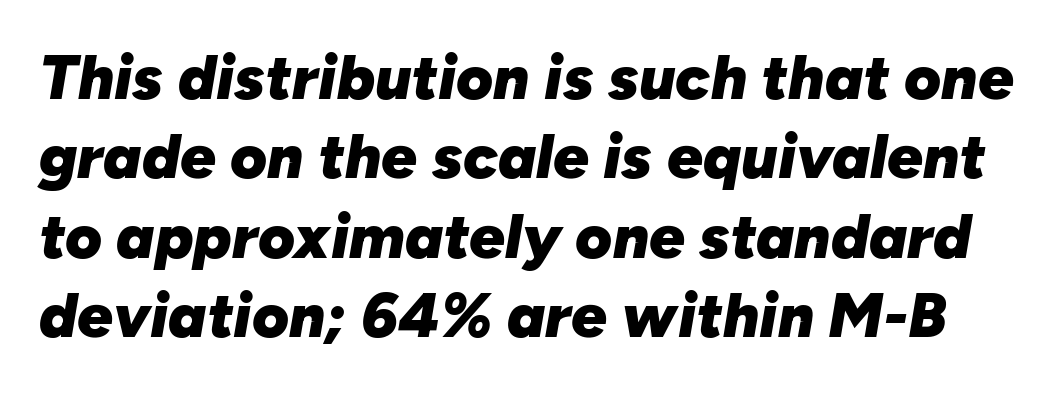
{"italic": "yes", "lean": "right", "slant_degrees": 10, "bold": "yes", "weight": "heavy", "width": "normal", "stroke_contrast": "low", "x_height": "medium", "monospaced": "no", "underline": "no", "line_spacing": "normal", "line_spacing_ratio": 1.26, "letter_spacing": "normal", "letter_spacing_em": 0.0, "glyph_px": 63}
